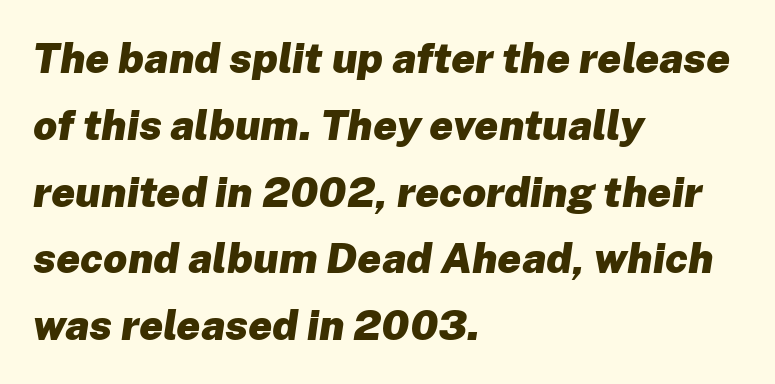
Is the letter spacing exaggerated? No — it looks like the ordinary default. Is there much room between lines? A standard amount, neither cramped nor airy. Note the varied advance widths — an 'i' is clearly narrower than an 'm'. Every letter is thick-stroked: bold, no question.
